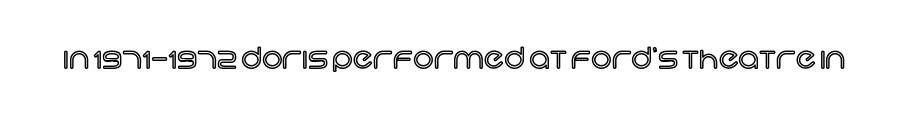
Q: Is the text italic (slanted)? A: No, it is upright.
Q: Is the text underlined? A: No.
Q: Is the spacing between letters normal or unusually wide? A: Normal.
Q: Width (condensed, normal, or wide)? A: Normal.
Q: x-height? A: Large.
Q: Monospaced? A: No.
